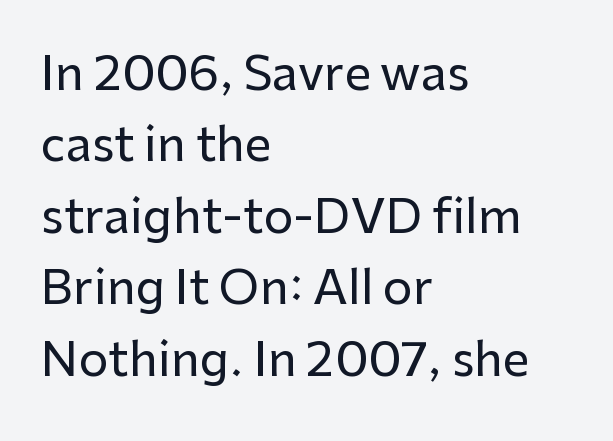
The image shows 47 px sans-serif type, upright; set left-aligned, normal line spacing (1.52x), normal letter spacing, not underlined; low stroke contrast and a medium x-height.
